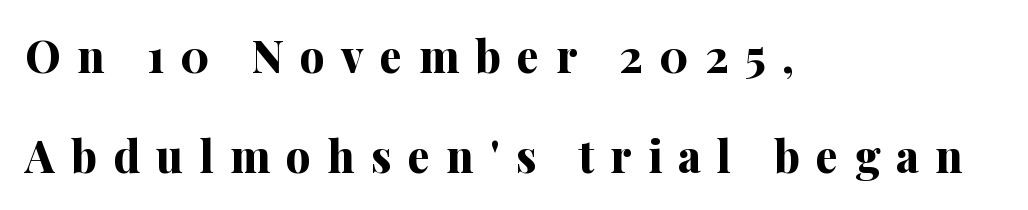
The image shows 44 px bold serif type, upright; set left-aligned, loose line spacing (2.27x), unusually wide letter spacing (+0.37 em), not underlined; medium stroke contrast and a medium x-height.
